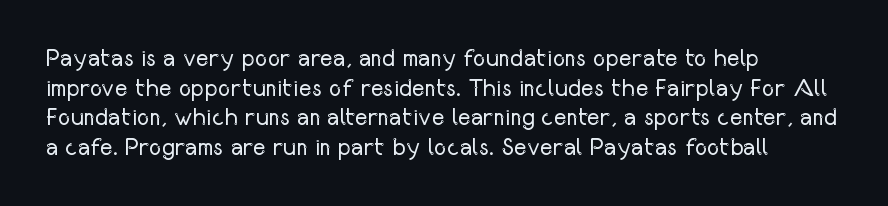
{"italic": "no", "bold": "no", "underline": "no", "align": "left", "line_spacing_ratio": 1.23, "letter_spacing": "normal", "letter_spacing_em": 0.0, "glyph_px": 24}
